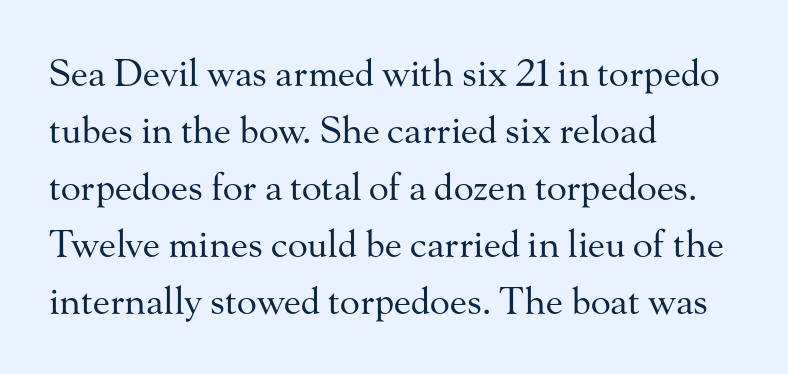
Q: Is the text bold? A: No.
Q: Is the text italic (slanted)? A: No, it is upright.
Q: Is the typeface a serif or a sans-serif typeface? A: Serif.
Q: Is the text underlined? A: No.
Q: How is the paragraph aligned? A: Left-aligned.
Q: Is the spacing between letters normal or unusually wide? A: Normal.
Q: Is the spacing between lines tight, normal or loose? A: Normal.
Q: Width (condensed, normal, or wide)? A: Normal.
Q: Stroke contrast? A: Medium.
Q: x-height? A: Small.
Q: Monospaced? A: No.
